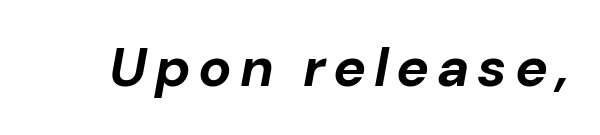
Q: Is the text bold? A: Yes.
Q: Is the text italic (slanted)? A: Yes, it leans right by about 10 degrees.
Q: Is the text underlined? A: No.
Q: Width (condensed, normal, or wide)? A: Normal.
Q: Stroke contrast? A: Low.
Q: x-height? A: Medium.
Q: Monospaced? A: No.
